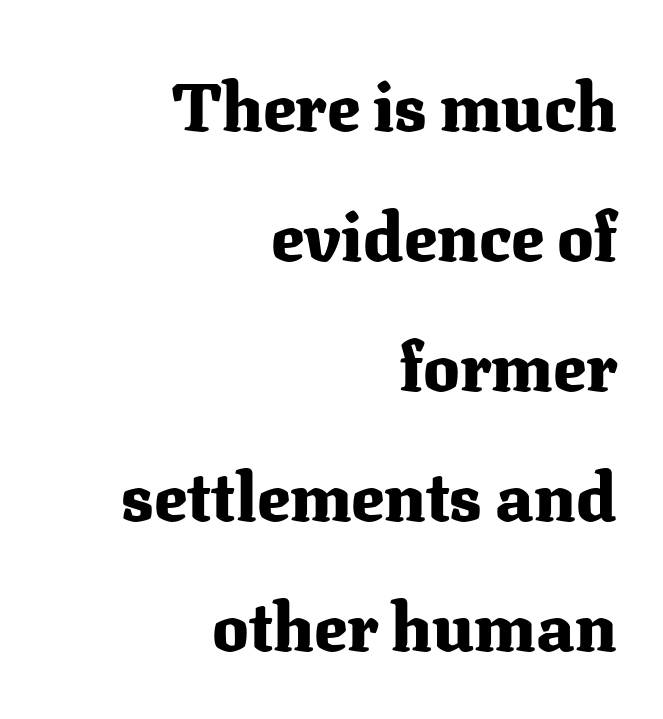
The image shows 68 px heavy serif type, upright; set right-aligned, loose line spacing (1.91x), normal letter spacing, not underlined; medium stroke contrast and a medium x-height.
